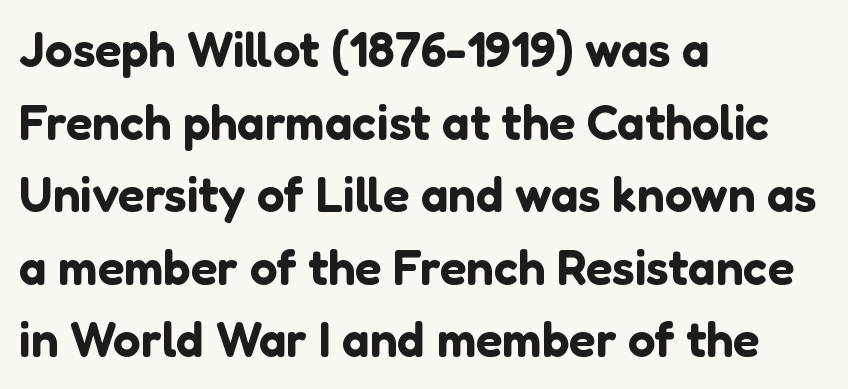
The type sits square on the baseline with zero lean. This rendering features lettering with no underline. The type is set solid horizontally, with unmodified tracking. Each letter keeps its own natural width here, so spacing adapts to shape.
